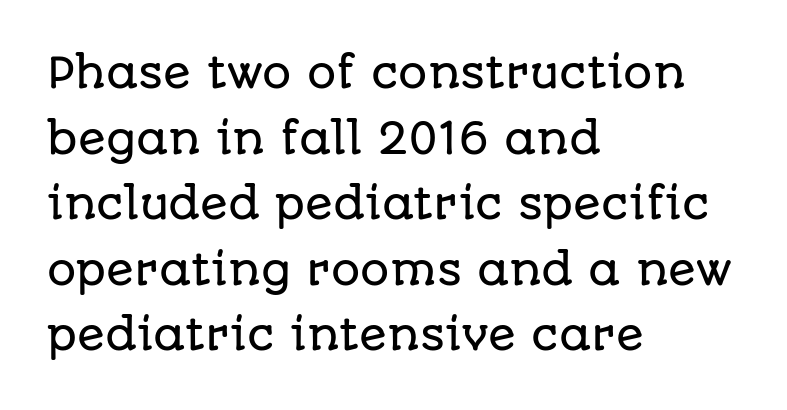
{"serif": "no", "italic": "no", "width": "normal", "stroke_contrast": "low", "x_height": "large", "monospaced": "no", "underline": "no", "align": "left", "line_spacing": "normal", "line_spacing_ratio": 1.6, "letter_spacing": "normal", "letter_spacing_em": 0.0, "glyph_px": 41}
